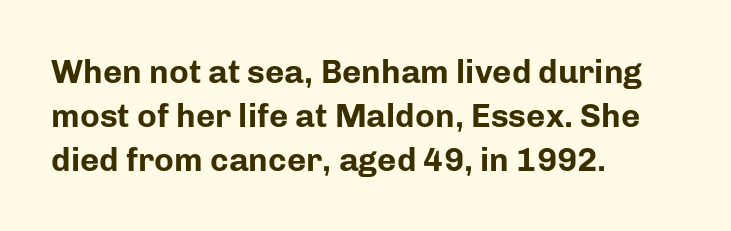
Do the characters align in a grid? No, the font is proportional. In terms of letterform style, serifs are entirely absent. The face used here has the dense, thick strokes of a bold. The rendering keeps characters at their native spacing.
